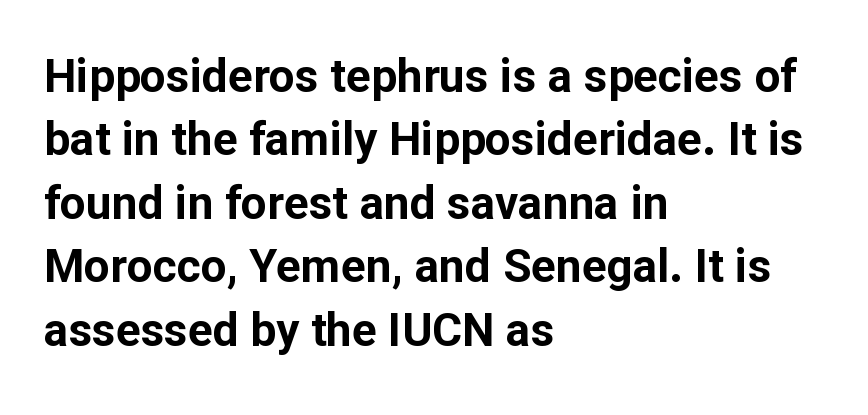
Q: Is the text bold? A: Yes.
Q: Is the text italic (slanted)? A: No, it is upright.
Q: Is the typeface a serif or a sans-serif typeface? A: Sans-serif.
Q: Is the text underlined? A: No.
Q: How is the paragraph aligned? A: Left-aligned.
Q: Is the spacing between letters normal or unusually wide? A: Normal.
Q: Is the spacing between lines tight, normal or loose? A: Normal.
Q: Width (condensed, normal, or wide)? A: Normal.
Q: Stroke contrast? A: Low.
Q: x-height? A: Medium.
Q: Monospaced? A: No.
